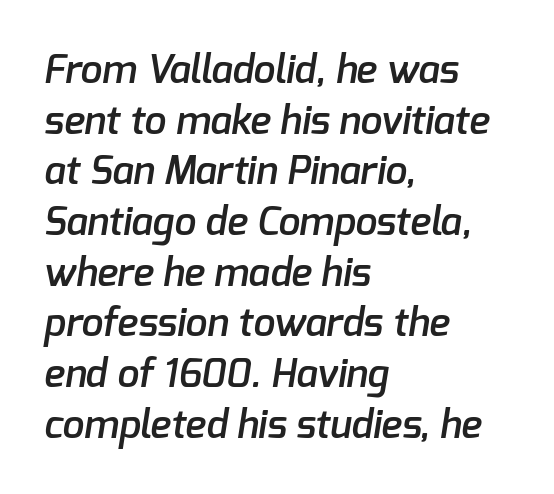
{"serif": "no", "bold": "semi", "weight": "semibold", "width": "normal", "stroke_contrast": "low", "x_height": "medium", "monospaced": "no", "underline": "no", "align": "left", "line_spacing": "normal", "line_spacing_ratio": 1.3, "letter_spacing": "normal", "letter_spacing_em": 0.0, "glyph_px": 39}
